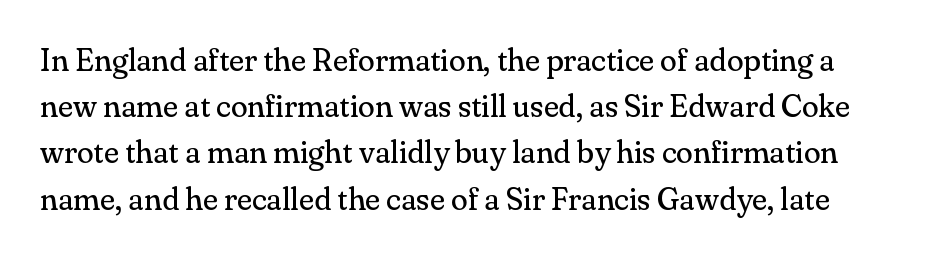
The image shows 31 px regular-weight serif type, upright; set normal line spacing (1.49x), normal letter spacing, not underlined; medium stroke contrast and a small x-height.
